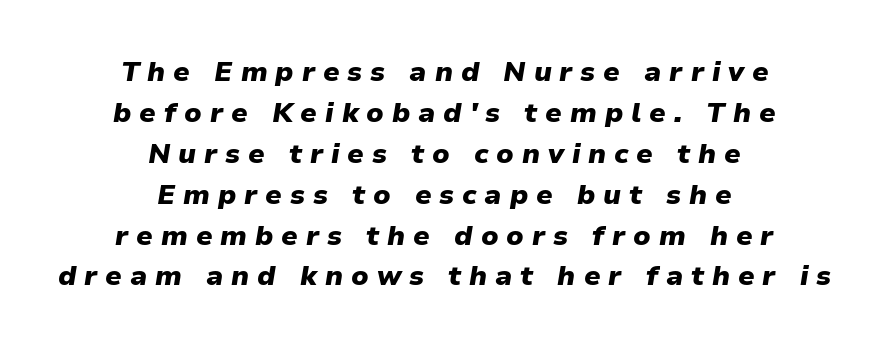
{"italic": "yes", "lean": "right", "slant_degrees": 9, "bold": "yes", "weight": "heavy", "width": "normal", "stroke_contrast": "low", "x_height": "medium", "monospaced": "no", "underline": "no", "align": "center", "line_spacing": "normal", "line_spacing_ratio": 1.46, "letter_spacing": "wide", "letter_spacing_em": 0.28, "glyph_px": 28}
